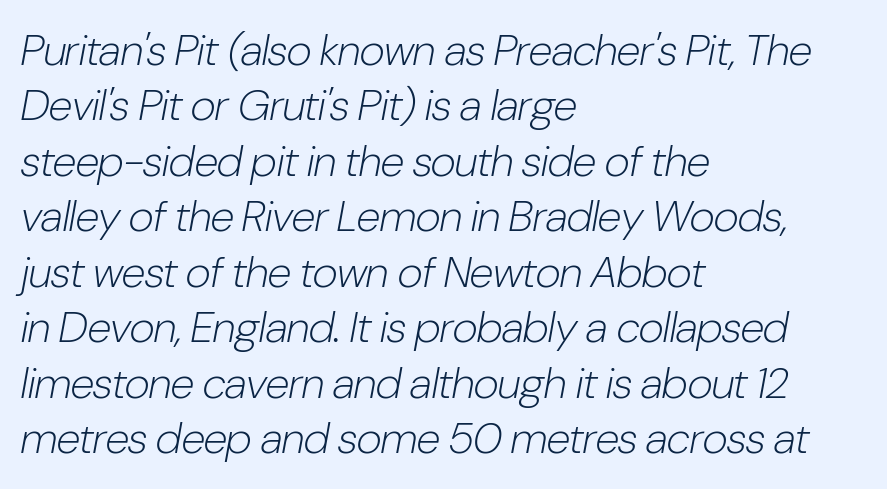
{"italic": "yes", "lean": "right", "slant_degrees": 10, "bold": "no", "weight": "light", "width": "condensed", "stroke_contrast": "low", "x_height": "medium", "monospaced": "no", "underline": "no", "align": "left", "line_spacing": "normal", "line_spacing_ratio": 1.26, "letter_spacing": "normal", "letter_spacing_em": 0.0, "glyph_px": 44}
